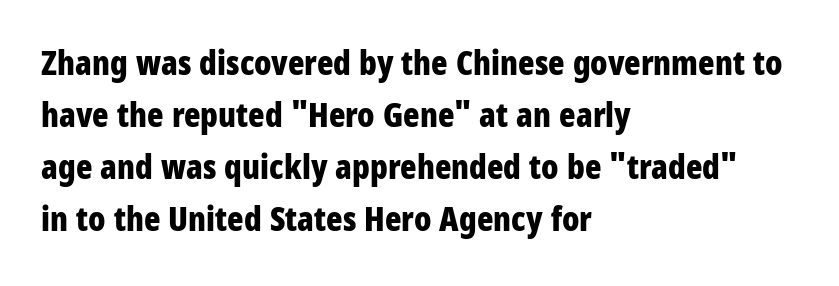
{"serif": "no", "italic": "no", "bold": "yes", "weight": "bold", "width": "condensed", "stroke_contrast": "low", "x_height": "large", "monospaced": "no", "underline": "no", "align": "left", "line_spacing": "normal", "line_spacing_ratio": 1.53, "letter_spacing": "normal", "letter_spacing_em": 0.0, "glyph_px": 34}
